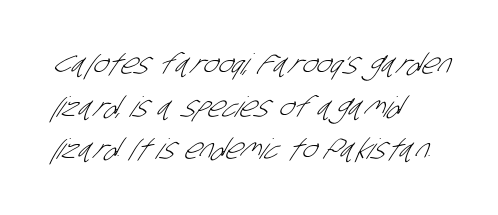
Q: Is the text bold? A: No.
Q: Is the typeface a serif or a sans-serif typeface? A: Sans-serif.
Q: Is the text underlined? A: No.
Q: How is the paragraph aligned? A: Left-aligned.
Q: Is the spacing between letters normal or unusually wide? A: Normal.
Q: Is the spacing between lines tight, normal or loose? A: Normal.
Q: Width (condensed, normal, or wide)? A: Condensed.
Q: Stroke contrast? A: Low.
Q: x-height? A: Large.
Q: Monospaced? A: No.
